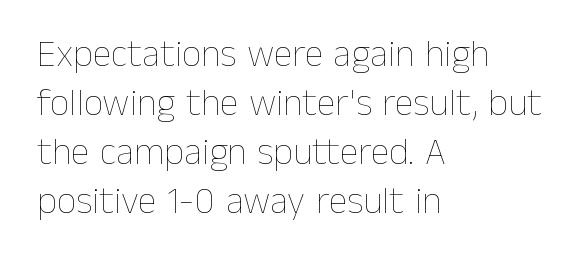
{"italic": "no", "bold": "no", "weight": "thin", "width": "normal", "stroke_contrast": "low", "x_height": "medium", "monospaced": "no", "underline": "no", "align": "left", "line_spacing": "normal", "line_spacing_ratio": 1.29, "letter_spacing": "normal", "letter_spacing_em": 0.0, "glyph_px": 38}
